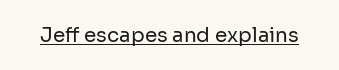
Q: Is the text bold? A: No.
Q: Is the text italic (slanted)? A: No, it is upright.
Q: Is the text underlined? A: Yes.
Q: Is the spacing between letters normal or unusually wide? A: Normal.
